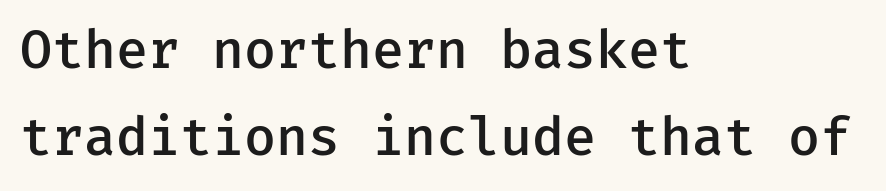
{"serif": "no", "italic": "no", "bold": "semi", "weight": "semibold", "width": "normal", "stroke_contrast": "low", "x_height": "medium", "monospaced": "yes", "underline": "no", "align": "left", "line_spacing": "normal", "line_spacing_ratio": 1.67, "letter_spacing": "normal", "letter_spacing_em": 0.0, "glyph_px": 52}
